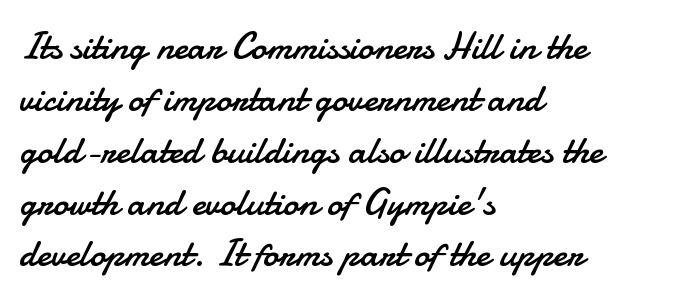
The image shows 39 px regular-weight sans-serif type; set left-aligned, normal line spacing (1.33x), normal letter spacing, not underlined; low stroke contrast and a small x-height.
